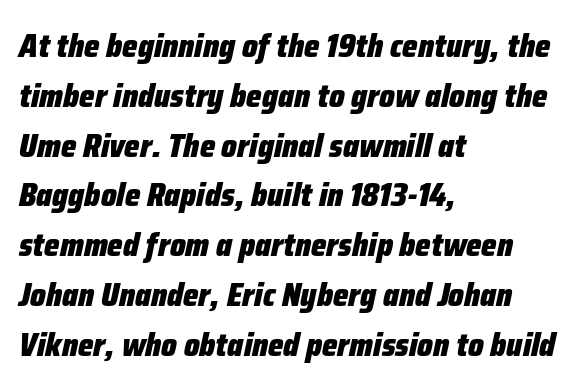
Q: Is the text bold? A: Yes.
Q: Is the text italic (slanted)? A: Yes, it leans right by about 12 degrees.
Q: Is the text underlined? A: No.
Q: How is the paragraph aligned? A: Left-aligned.
Q: Is the spacing between letters normal or unusually wide? A: Normal.
Q: Is the spacing between lines tight, normal or loose? A: Normal.
Q: Width (condensed, normal, or wide)? A: Condensed.
Q: Stroke contrast? A: Low.
Q: x-height? A: Medium.
Q: Monospaced? A: No.
